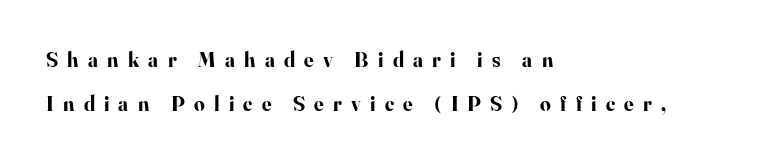
{"italic": "no", "bold": "yes", "underline": "no", "align": "left", "line_spacing": "loose", "line_spacing_ratio": 2.08, "letter_spacing": "wide", "letter_spacing_em": 0.44, "glyph_px": 21}
